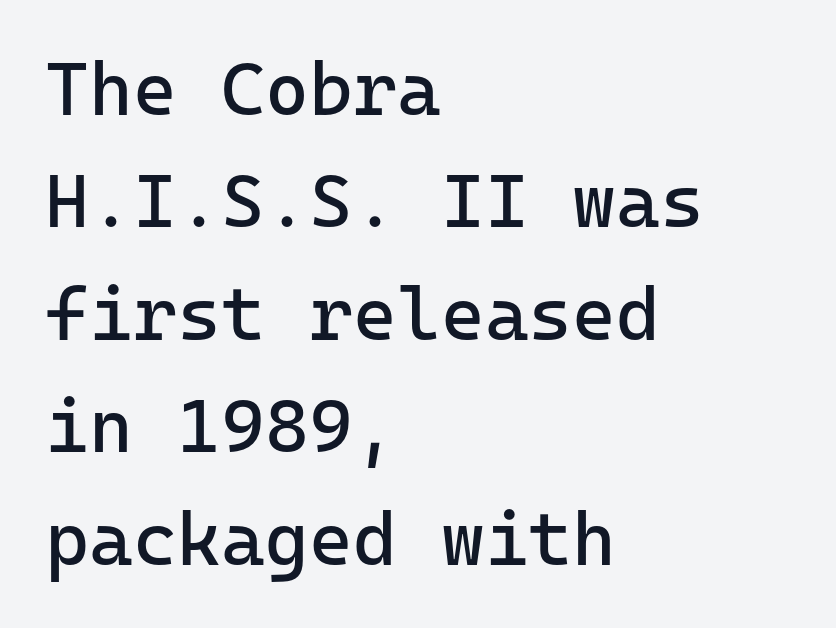
Q: Is the text bold? A: No.
Q: Is the text italic (slanted)? A: No, it is upright.
Q: Is the typeface a serif or a sans-serif typeface? A: Sans-serif.
Q: Is the text underlined? A: No.
Q: How is the paragraph aligned? A: Left-aligned.
Q: Is the spacing between letters normal or unusually wide? A: Normal.
Q: Is the spacing between lines tight, normal or loose? A: Normal.
Q: Width (condensed, normal, or wide)? A: Normal.
Q: Stroke contrast? A: Low.
Q: x-height? A: Medium.
Q: Monospaced? A: Yes.
